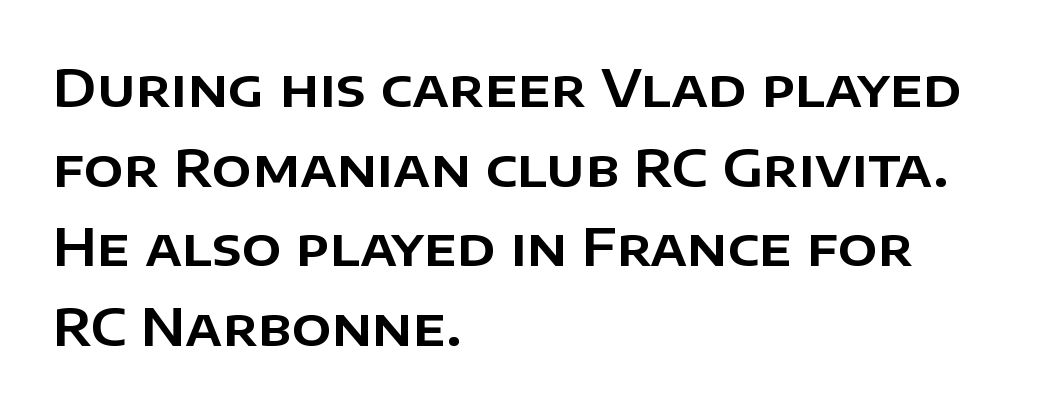
{"serif": "no", "italic": "no", "width": "normal", "stroke_contrast": "low", "x_height": "large", "monospaced": "no", "underline": "no", "align": "left", "line_spacing": "normal", "line_spacing_ratio": 1.53, "letter_spacing": "normal", "letter_spacing_em": 0.0, "glyph_px": 52}
